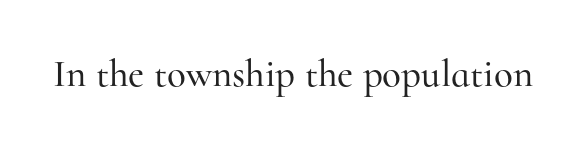
The image shows 39 px serif type, upright; set normal letter spacing, not underlined; high stroke contrast and a small x-height.
